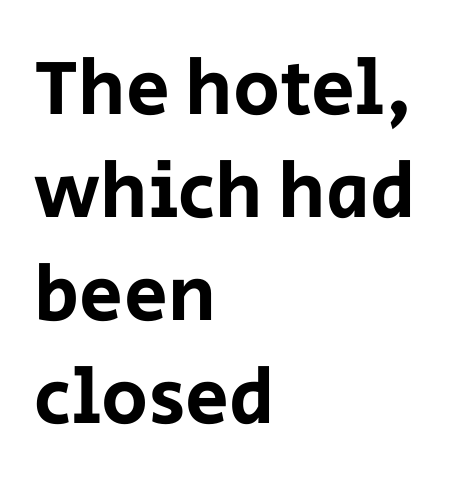
Q: Is the text italic (slanted)? A: No, it is upright.
Q: Is the typeface a serif or a sans-serif typeface? A: Sans-serif.
Q: Is the text underlined? A: No.
Q: How is the paragraph aligned? A: Left-aligned.
Q: Is the spacing between letters normal or unusually wide? A: Normal.
Q: Is the spacing between lines tight, normal or loose? A: Normal.
Q: Width (condensed, normal, or wide)? A: Normal.
Q: Stroke contrast? A: Low.
Q: x-height? A: Large.
Q: Monospaced? A: No.
